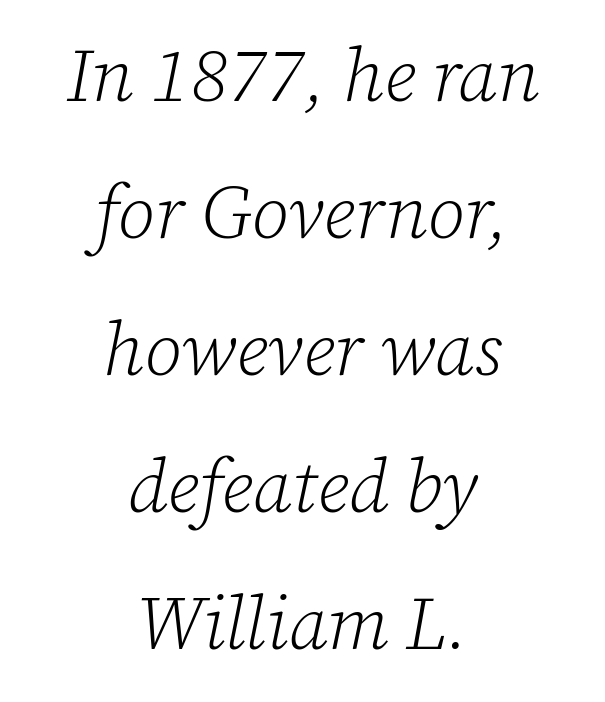
{"serif": "yes", "italic": "yes", "lean": "right", "slant_degrees": 12, "bold": "no", "weight": "light", "width": "normal", "stroke_contrast": "low", "x_height": "medium", "monospaced": "no", "underline": "no", "align": "center", "line_spacing_ratio": 1.85, "letter_spacing": "normal", "letter_spacing_em": 0.0, "glyph_px": 74}
